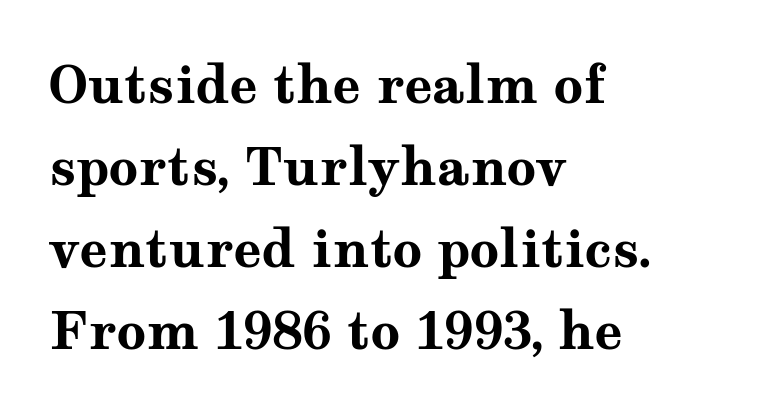
{"serif": "yes", "italic": "no", "bold": "yes", "weight": "bold", "width": "wide", "stroke_contrast": "medium", "x_height": "medium", "monospaced": "no", "underline": "no", "align": "left", "line_spacing": "normal", "line_spacing_ratio": 1.58, "letter_spacing": "normal", "letter_spacing_em": 0.0, "glyph_px": 52}
